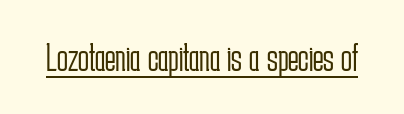
The image shows 40 px light, condensed sans-serif type, upright; set normal letter spacing, underlined; low stroke contrast and a medium x-height.
